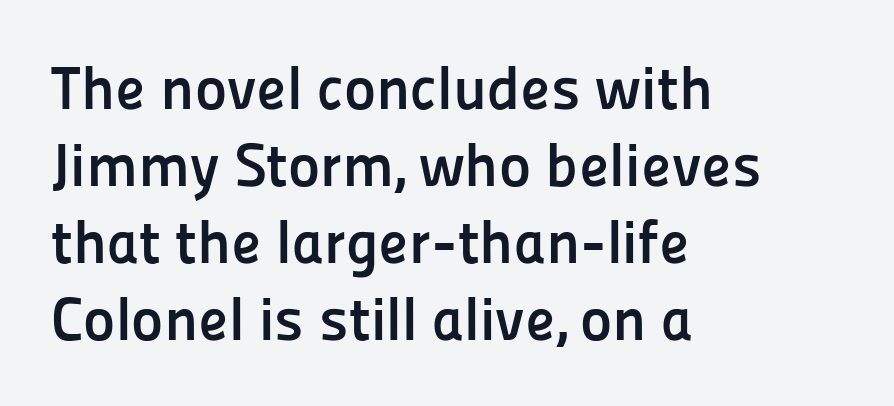
Q: Is the text bold? A: Yes.
Q: Is the text italic (slanted)? A: No, it is upright.
Q: Is the typeface a serif or a sans-serif typeface? A: Sans-serif.
Q: Is the text underlined? A: No.
Q: How is the paragraph aligned? A: Left-aligned.
Q: Is the spacing between letters normal or unusually wide? A: Normal.
Q: Is the spacing between lines tight, normal or loose? A: Normal.
Q: Width (condensed, normal, or wide)? A: Normal.
Q: Stroke contrast? A: Low.
Q: x-height? A: Medium.
Q: Monospaced? A: No.
